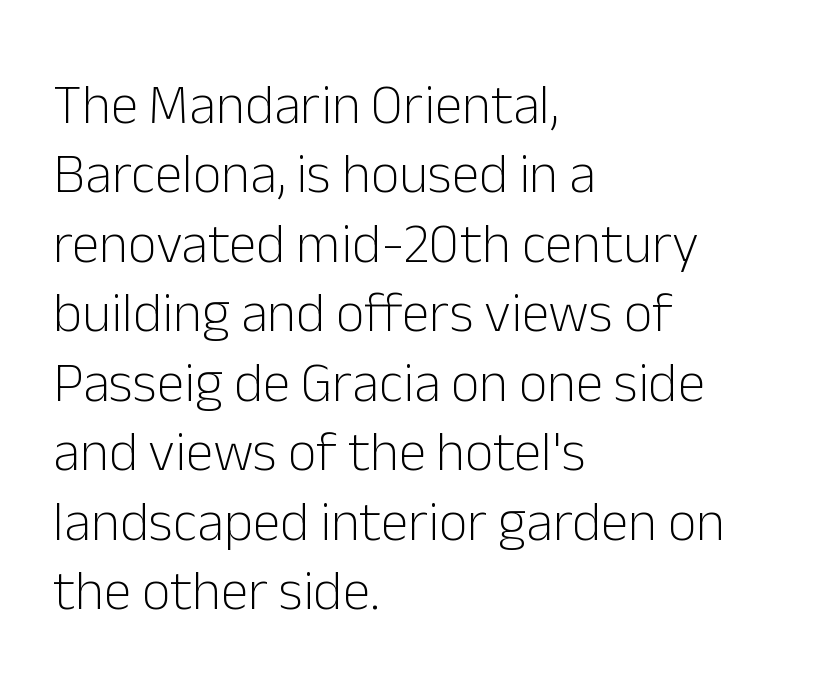
{"serif": "no", "italic": "no", "bold": "no", "weight": "light", "width": "normal", "stroke_contrast": "low", "x_height": "medium", "monospaced": "no", "underline": "no", "align": "left", "line_spacing_ratio": 1.24, "letter_spacing": "normal", "letter_spacing_em": 0.0, "glyph_px": 56}
